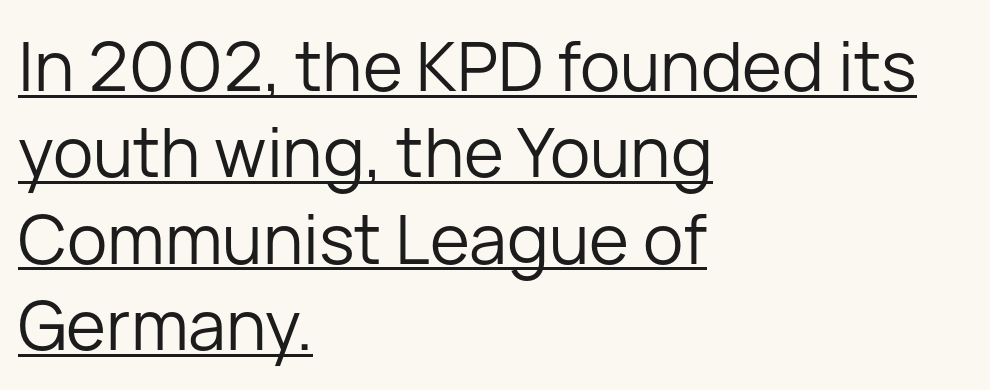
The passage shown is not bold in any degree. Do the characters align in a grid? No, the font is proportional. Horizontally, the lines are justified to the leading edge only. Tracking value appears to be zero — textbook default spacing.
